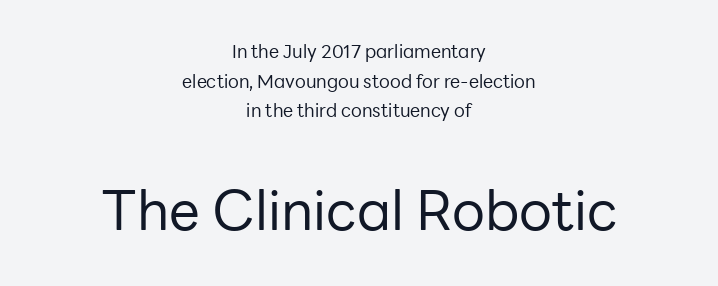
Tracking value appears to be zero — textbook default spacing. Examine the stroke ends and you'll find no serifs. Looks like regular typesetting: each glyph gets only the width it needs. The passage shown is not bold in any degree.
